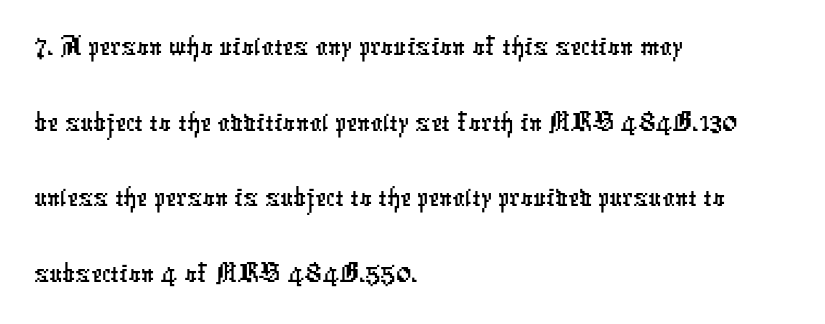
The image shows 61 px condensed sans-serif type; set left-aligned, line spacing 1.24x, normal letter spacing, not underlined; low stroke contrast and a medium x-height.
